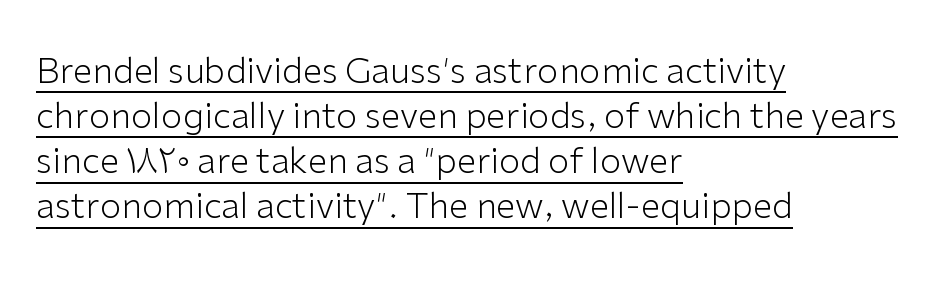
Q: Is the text bold? A: No.
Q: Is the text italic (slanted)? A: No, it is upright.
Q: Is the typeface a serif or a sans-serif typeface? A: Sans-serif.
Q: Is the text underlined? A: Yes.
Q: How is the paragraph aligned? A: Left-aligned.
Q: Is the spacing between letters normal or unusually wide? A: Normal.
Q: Is the spacing between lines tight, normal or loose? A: Normal.
Q: Width (condensed, normal, or wide)? A: Normal.
Q: Stroke contrast? A: Low.
Q: x-height? A: Medium.
Q: Monospaced? A: No.
